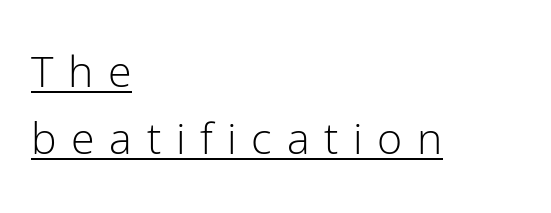
Q: Is the text bold? A: No.
Q: Is the text italic (slanted)? A: No, it is upright.
Q: Is the typeface a serif or a sans-serif typeface? A: Sans-serif.
Q: Is the text underlined? A: Yes.
Q: How is the paragraph aligned? A: Left-aligned.
Q: Is the spacing between letters normal or unusually wide? A: Unusually wide.
Q: Is the spacing between lines tight, normal or loose? A: Normal.
Q: Width (condensed, normal, or wide)? A: Normal.
Q: Stroke contrast? A: Low.
Q: x-height? A: Medium.
Q: Monospaced? A: No.
